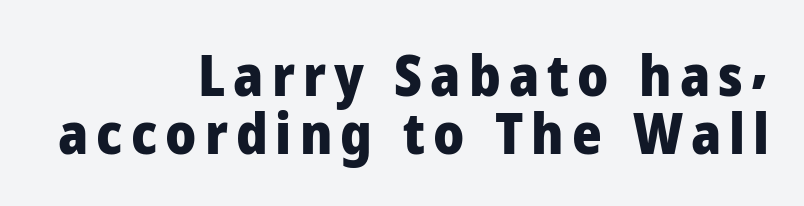
The image shows 57 px heavy sans-serif type, upright; set right-aligned, tight line spacing (1.01x), not underlined; low stroke contrast and a medium x-height.
